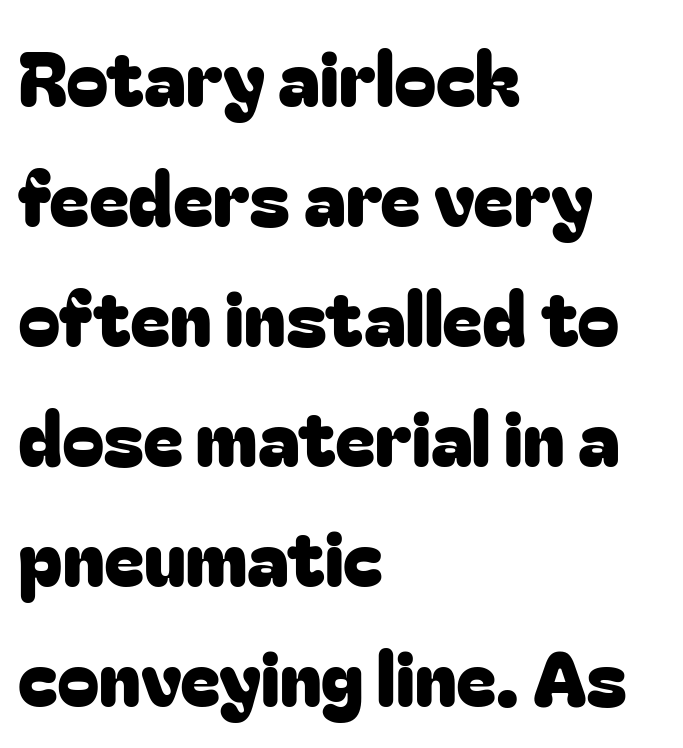
Q: Is the text italic (slanted)? A: No, it is upright.
Q: Is the typeface a serif or a sans-serif typeface? A: Sans-serif.
Q: Is the text underlined? A: No.
Q: How is the paragraph aligned? A: Left-aligned.
Q: Is the spacing between letters normal or unusually wide? A: Normal.
Q: Is the spacing between lines tight, normal or loose? A: Normal.
Q: Width (condensed, normal, or wide)? A: Normal.
Q: Stroke contrast? A: Low.
Q: x-height? A: Medium.
Q: Monospaced? A: No.
